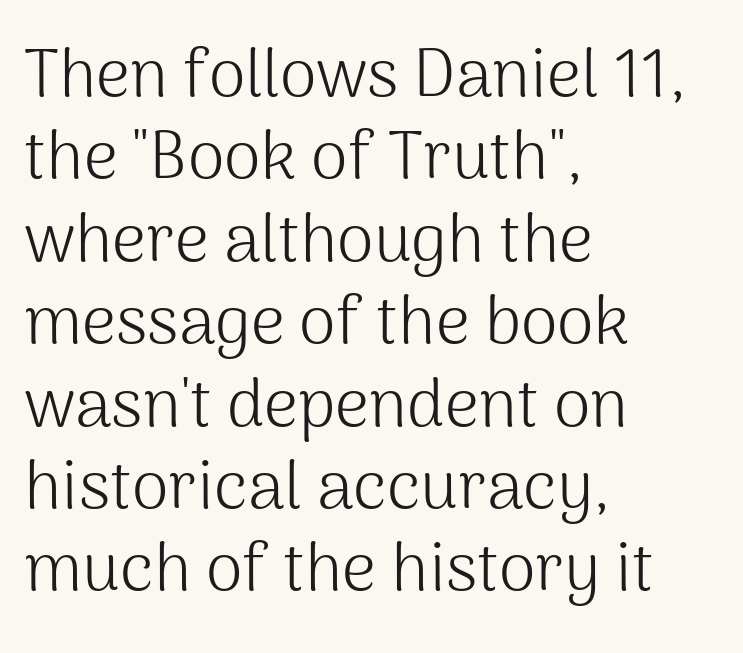
Q: Is the text bold? A: No.
Q: Is the text italic (slanted)? A: No, it is upright.
Q: Is the typeface a serif or a sans-serif typeface? A: Sans-serif.
Q: Is the text underlined? A: No.
Q: How is the paragraph aligned? A: Left-aligned.
Q: Is the spacing between letters normal or unusually wide? A: Normal.
Q: Width (condensed, normal, or wide)? A: Normal.
Q: Stroke contrast? A: Medium.
Q: x-height? A: Medium.
Q: Monospaced? A: No.
